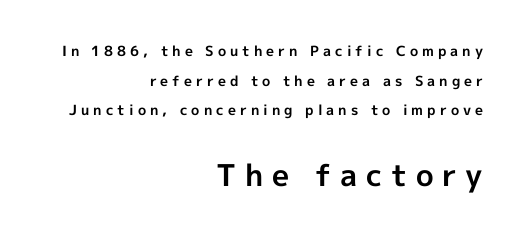
The image shows 30 px bold sans-serif type, upright; set right-aligned, loose line spacing (2.12x), unusually wide letter spacing (+0.29 em), not underlined; the second (bottom) block is 2.14x larger; a medium x-height.
